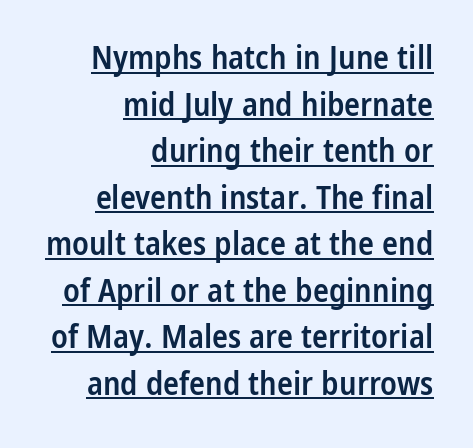
Q: Is the text bold? A: Semi-bold.
Q: Is the text italic (slanted)? A: No, it is upright.
Q: Is the typeface a serif or a sans-serif typeface? A: Sans-serif.
Q: Is the text underlined? A: Yes.
Q: How is the paragraph aligned? A: Right-aligned.
Q: Is the spacing between letters normal or unusually wide? A: Normal.
Q: Is the spacing between lines tight, normal or loose? A: Normal.
Q: Width (condensed, normal, or wide)? A: Condensed.
Q: Stroke contrast? A: Low.
Q: x-height? A: Medium.
Q: Monospaced? A: No.
